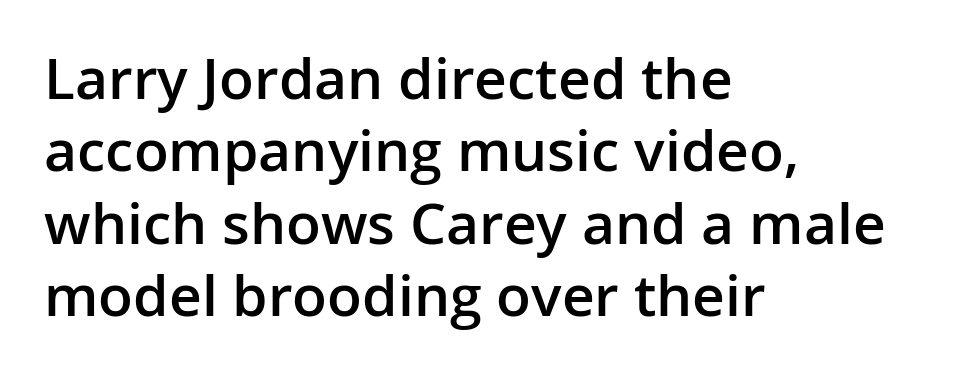
Q: Is the text bold? A: Semi-bold.
Q: Is the text italic (slanted)? A: No, it is upright.
Q: Is the typeface a serif or a sans-serif typeface? A: Sans-serif.
Q: Is the text underlined? A: No.
Q: How is the paragraph aligned? A: Left-aligned.
Q: Is the spacing between letters normal or unusually wide? A: Normal.
Q: Is the spacing between lines tight, normal or loose? A: Normal.
Q: Width (condensed, normal, or wide)? A: Normal.
Q: Stroke contrast? A: Low.
Q: x-height? A: Medium.
Q: Monospaced? A: No.
